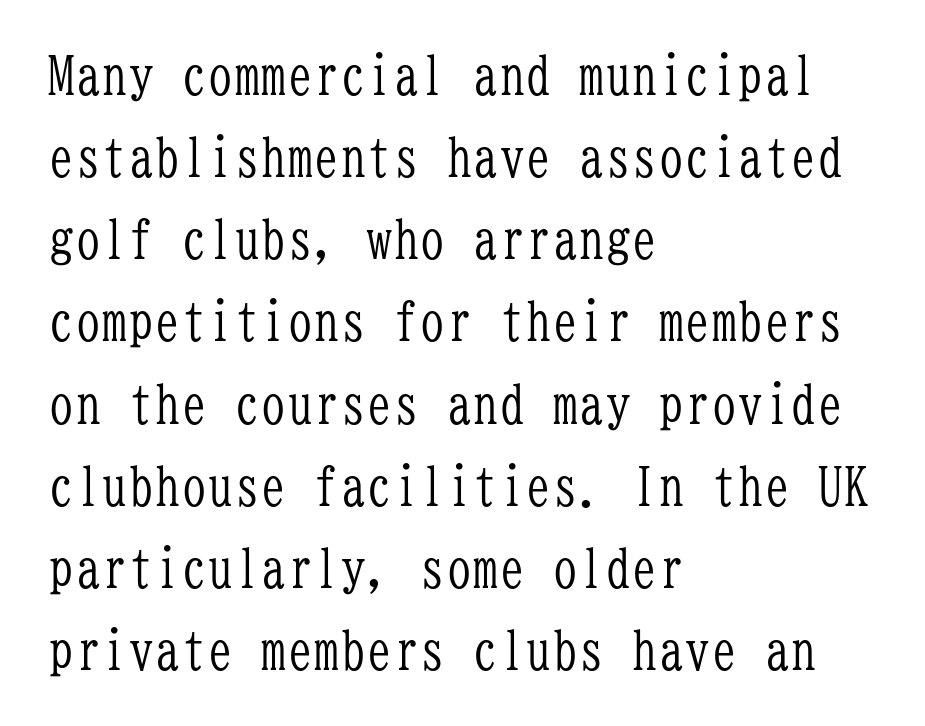
{"serif": "yes", "italic": "no", "bold": "no", "weight": "light", "width": "condensed", "stroke_contrast": "low", "x_height": "medium", "monospaced": "yes", "underline": "no", "align": "left", "line_spacing": "normal", "line_spacing_ratio": 1.55, "letter_spacing": "normal", "letter_spacing_em": 0.0, "glyph_px": 53}
